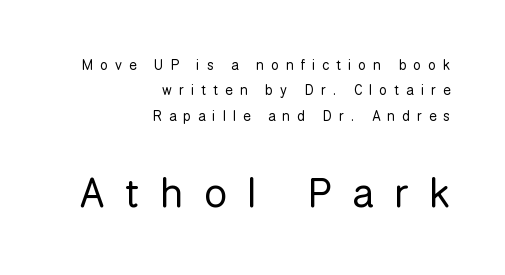
{"serif": "no", "italic": "no", "bold": "no", "weight": "regular", "width": "normal", "stroke_contrast": "low", "x_height": "medium", "monospaced": "no", "underline": "no", "align": "right", "line_spacing_ratio": 1.81, "letter_spacing": "wide", "letter_spacing_em": 0.5, "larger_block": "second", "size_ratio": 2.93, "glyph_px": 41}
